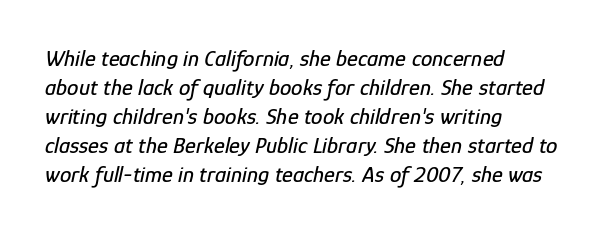
The image shows 23 px text type, italic (leaning right); set left-aligned, normal line spacing (1.26x), normal letter spacing, not underlined.
